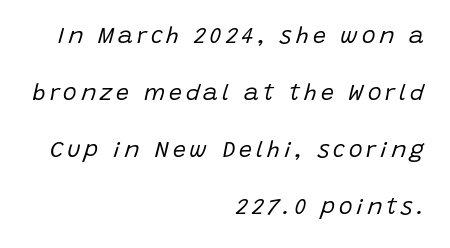
{"italic": "yes", "lean": "right", "slant_degrees": 15, "bold": "no", "underline": "no", "align": "right", "line_spacing": "loose", "line_spacing_ratio": 2.48, "glyph_px": 23}
